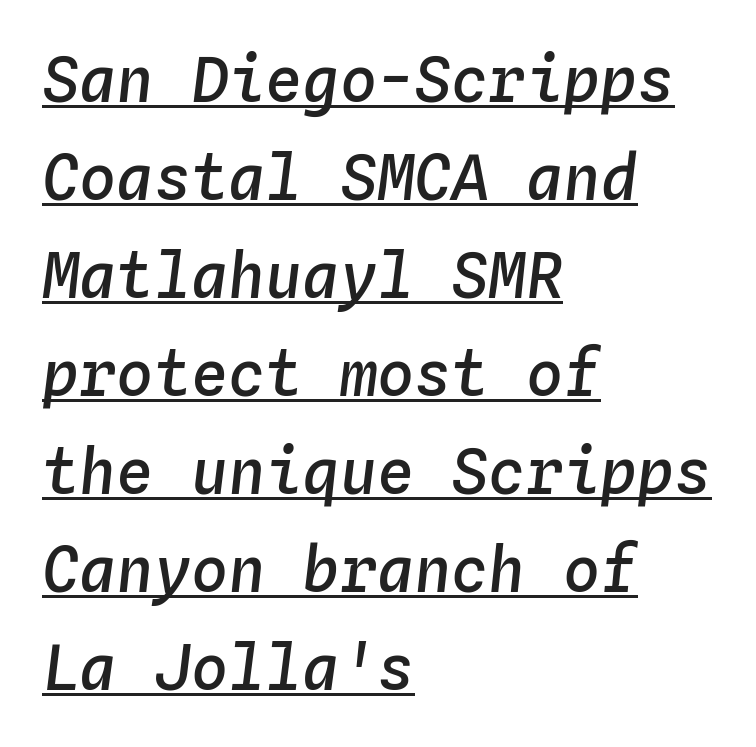
Q: Is the text bold? A: Semi-bold.
Q: Is the text italic (slanted)? A: Yes, it leans right by about 4 degrees.
Q: Is the text underlined? A: Yes.
Q: How is the paragraph aligned? A: Left-aligned.
Q: Is the spacing between letters normal or unusually wide? A: Normal.
Q: Is the spacing between lines tight, normal or loose? A: Normal.
Q: Width (condensed, normal, or wide)? A: Normal.
Q: Stroke contrast? A: Low.
Q: x-height? A: Medium.
Q: Monospaced? A: Yes.
